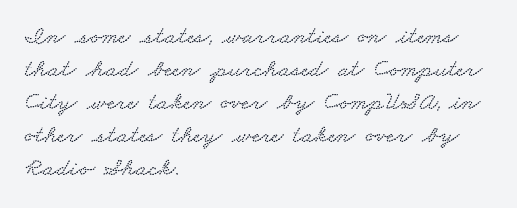
Short and long lines alike share a common starting point at left. Vertically, the passage feels balanced, rows spaced as you'd expect. Words appear dense and cohesive because spacing is normal. Quick note: underline off.
